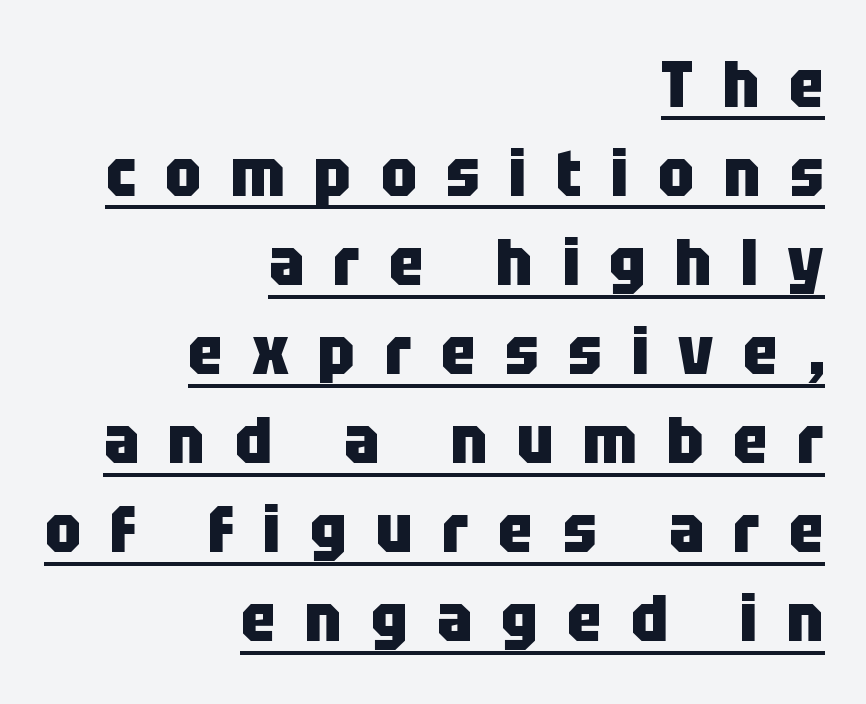
Leftover space on each line is placed entirely before the opening word. A typesetter would call this proportional, since set widths differ per character. The words here are underlined. Observe the wide spacing: letters keep a clear distance from each other.
